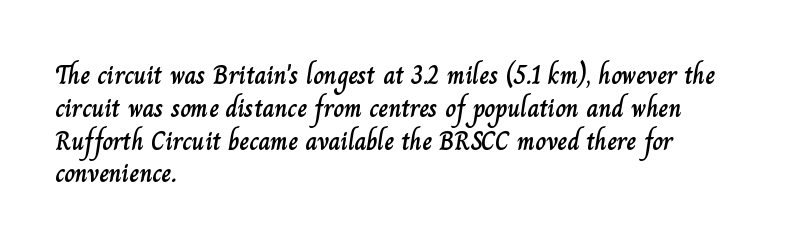
The image shows 26 px text type; set left-aligned, normal line spacing (1.26x), normal letter spacing, not underlined.
